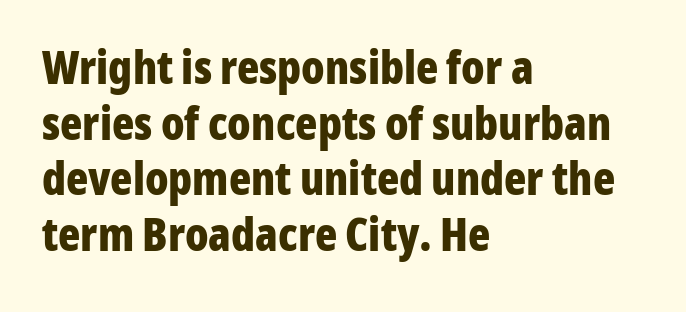
Q: Is the text bold? A: Yes.
Q: Is the text italic (slanted)? A: No, it is upright.
Q: Is the typeface a serif or a sans-serif typeface? A: Sans-serif.
Q: Is the text underlined? A: No.
Q: How is the paragraph aligned? A: Left-aligned.
Q: Is the spacing between letters normal or unusually wide? A: Normal.
Q: Width (condensed, normal, or wide)? A: Condensed.
Q: Stroke contrast? A: Low.
Q: x-height? A: Medium.
Q: Monospaced? A: No.
